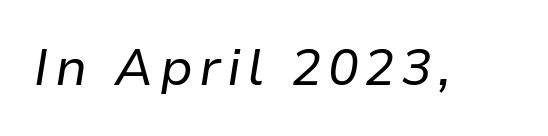
Q: Is the text bold? A: No.
Q: Is the text italic (slanted)? A: Yes, it leans right by about 9 degrees.
Q: Is the text underlined? A: No.
Q: Width (condensed, normal, or wide)? A: Normal.
Q: Stroke contrast? A: Low.
Q: x-height? A: Medium.
Q: Monospaced? A: No.
